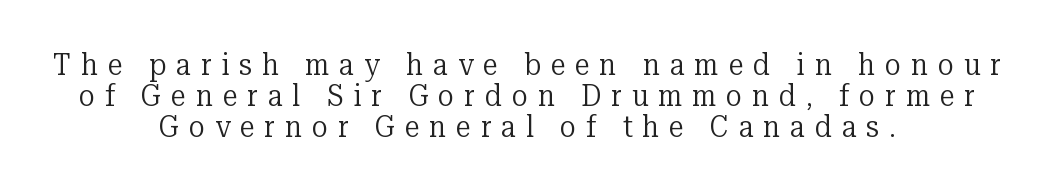
The image shows 30 px regular-weight serif type, upright; set centered, tight line spacing (1.03x), unusually wide letter spacing (+0.33 em), not underlined; low stroke contrast and a medium x-height.
